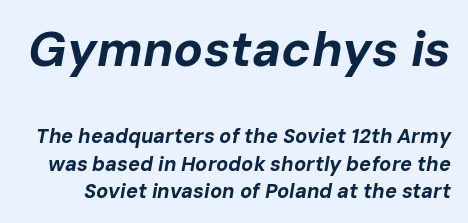
Q: Is the text bold? A: Yes.
Q: Is the text italic (slanted)? A: Yes, it leans right by about 10 degrees.
Q: Is the text underlined? A: No.
Q: Is the spacing between letters normal or unusually wide? A: Normal.
Q: Is the spacing between lines tight, normal or loose? A: Normal.
Q: Which block of text is set in a larger size, the first (top) or the second (bottom)? A: The first (top) one.
Q: Width (condensed, normal, or wide)? A: Normal.
Q: Stroke contrast? A: Low.
Q: x-height? A: Medium.
Q: Monospaced? A: No.
